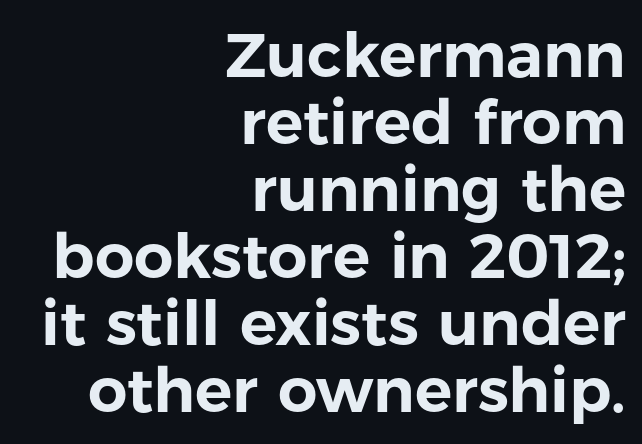
The image shows 62 px sans-serif type, upright; set right-aligned, tight line spacing (1.08x), normal letter spacing, not underlined; low stroke contrast and a medium x-height.
